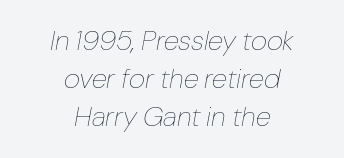
Q: Is the text bold? A: No.
Q: Is the text italic (slanted)? A: Yes, it leans right by about 10 degrees.
Q: Is the text underlined? A: No.
Q: How is the paragraph aligned? A: Centered.
Q: Is the spacing between letters normal or unusually wide? A: Normal.
Q: Is the spacing between lines tight, normal or loose? A: Normal.
Q: Width (condensed, normal, or wide)? A: Normal.
Q: Stroke contrast? A: Low.
Q: x-height? A: Medium.
Q: Monospaced? A: No.
